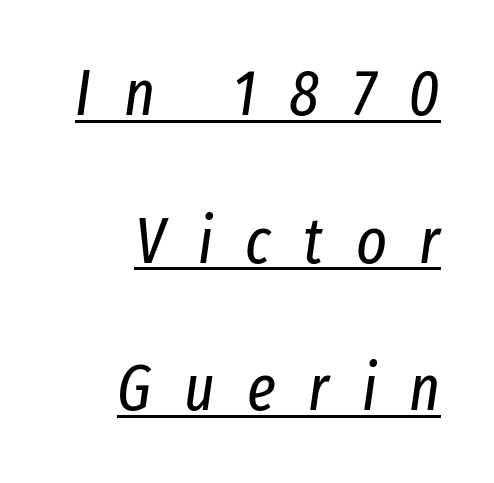
{"italic": "yes", "lean": "right", "slant_degrees": 8, "bold": "no", "weight": "regular", "width": "condensed", "stroke_contrast": "low", "x_height": "medium", "monospaced": "no", "underline": "yes", "align": "right", "line_spacing": "loose", "line_spacing_ratio": 2.27, "letter_spacing": "wide", "letter_spacing_em": 0.5, "glyph_px": 65}
